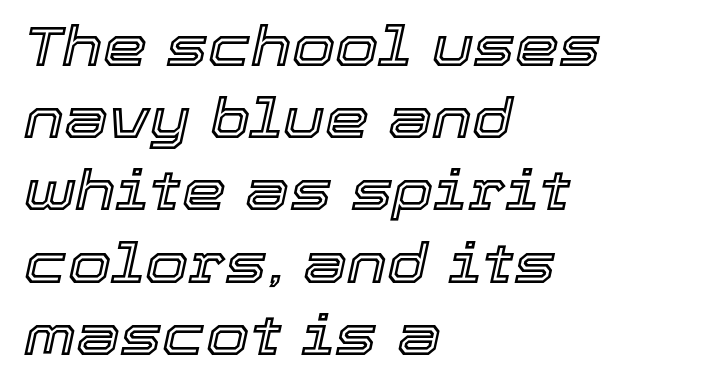
Q: Is the text italic (slanted)? A: Yes, it leans right by about 12 degrees.
Q: Is the text underlined? A: No.
Q: How is the paragraph aligned? A: Left-aligned.
Q: Is the spacing between letters normal or unusually wide? A: Normal.
Q: Is the spacing between lines tight, normal or loose? A: Normal.
Q: Width (condensed, normal, or wide)? A: Normal.
Q: x-height? A: Medium.
Q: Monospaced? A: No.
